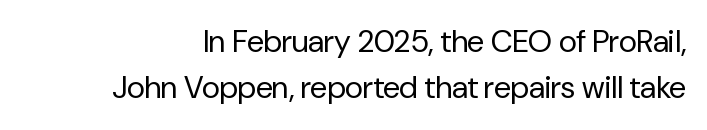
Q: Is the text bold? A: No.
Q: Is the text italic (slanted)? A: No, it is upright.
Q: Is the typeface a serif or a sans-serif typeface? A: Sans-serif.
Q: Is the text underlined? A: No.
Q: Is the spacing between letters normal or unusually wide? A: Normal.
Q: Is the spacing between lines tight, normal or loose? A: Normal.
Q: Width (condensed, normal, or wide)? A: Normal.
Q: Stroke contrast? A: Low.
Q: x-height? A: Medium.
Q: Monospaced? A: No.
